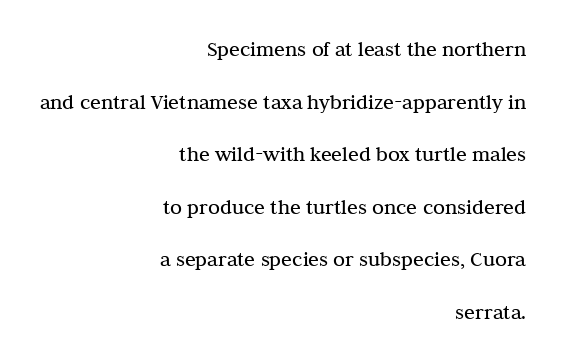
Each row of text sits above clean, open space. Short note: letters normally spaced. Leading is clearly above the norm, producing a sparse column. Every row of glyphs terminates at an identical x-position on the right.
